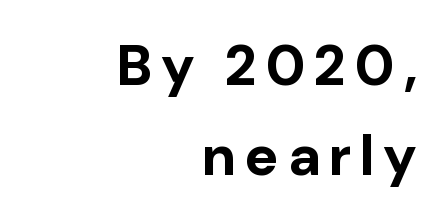
You can tell from the bare stems that sans-serif type was used. Quick note: not italic, upright. Lines of text with bare space underneath. The lines in this sample share a right terminus and differ only in where they begin. Note the varied advance widths — an 'i' is clearly narrower than an 'm'.
